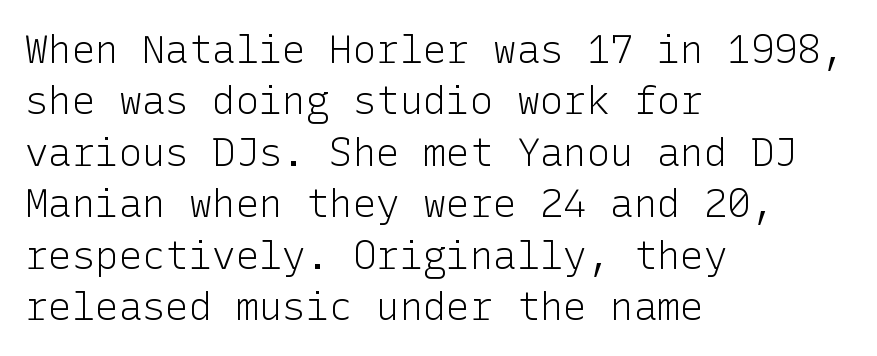
The image shows 39 px light sans-serif type, upright; set left-aligned, normal line spacing (1.32x), normal letter spacing, not underlined; low stroke contrast and a medium x-height.
